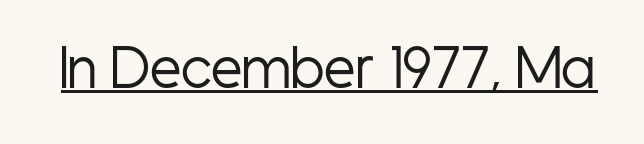
{"serif": "no", "italic": "no", "bold": "no", "weight": "regular", "width": "condensed", "stroke_contrast": "low", "x_height": "medium", "monospaced": "no", "underline": "yes", "letter_spacing": "normal", "letter_spacing_em": 0.0, "glyph_px": 50}
